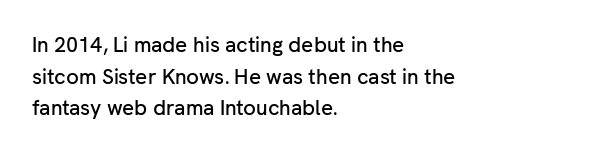
Has an underline been added? It has not. Do the letters lean? They stand straight. Notice how descenders clear the ascenders below comfortably — that's standard leading. The line texture is even and compact thanks to regular tracking.
